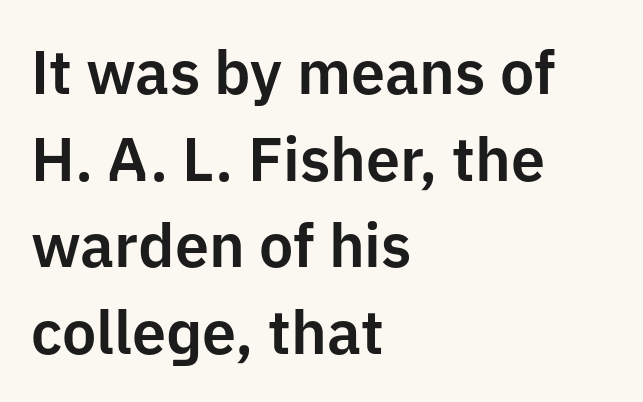
The image shows 61 px sans-serif type, upright; set left-aligned, normal line spacing (1.42x), normal letter spacing, not underlined; low stroke contrast and a medium x-height.
